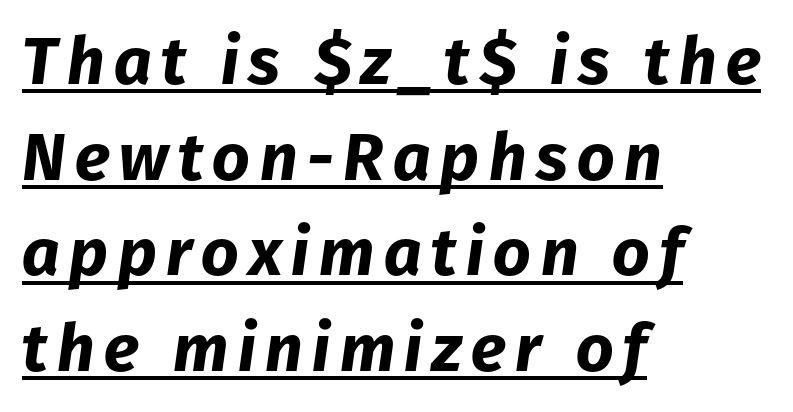
{"italic": "yes", "lean": "right", "slant_degrees": 8, "bold": "yes", "weight": "bold", "width": "normal", "stroke_contrast": "low", "x_height": "medium", "monospaced": "no", "underline": "yes", "align": "left", "line_spacing": "normal", "line_spacing_ratio": 1.45, "glyph_px": 66}
